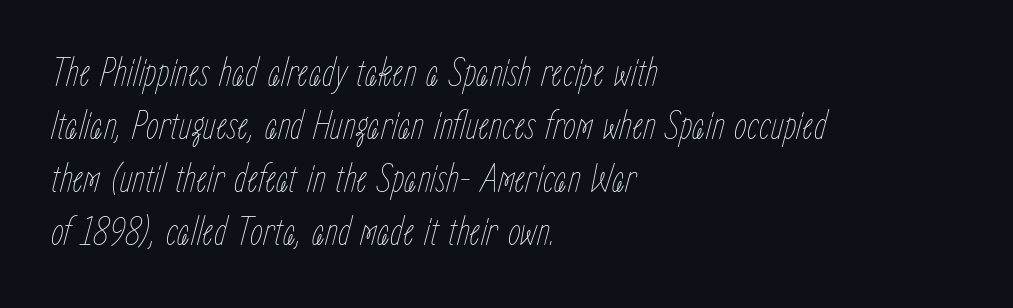
Q: Is the text bold? A: No.
Q: Is the text italic (slanted)? A: Yes, it leans right by about 15 degrees.
Q: Is the text underlined? A: No.
Q: How is the paragraph aligned? A: Left-aligned.
Q: Is the spacing between letters normal or unusually wide? A: Normal.
Q: Is the spacing between lines tight, normal or loose? A: Normal.
Q: Width (condensed, normal, or wide)? A: Condensed.
Q: Stroke contrast? A: Low.
Q: x-height? A: Medium.
Q: Monospaced? A: No.
